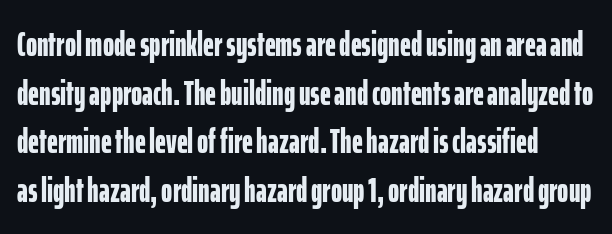
{"serif": "no", "italic": "no", "bold": "yes", "weight": "bold", "width": "condensed", "stroke_contrast": "low", "x_height": "medium", "monospaced": "no", "underline": "no", "line_spacing": "normal", "line_spacing_ratio": 1.43, "letter_spacing": "normal", "letter_spacing_em": 0.0, "glyph_px": 34}
